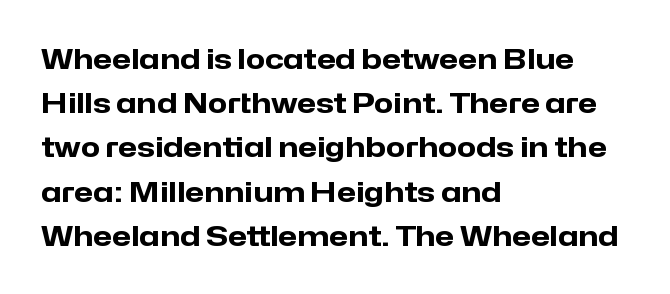
Characters follow at the spacing the type designer built in. Successive baselines arrive at the customary interval. These lines are rendered in a variable-pitch font. A student would call this left alignment; a typographer would say flush left, rag right. Clear beneath every line of the passage. The face used here is a sans, in the tradition of grotesques and geometrics.
